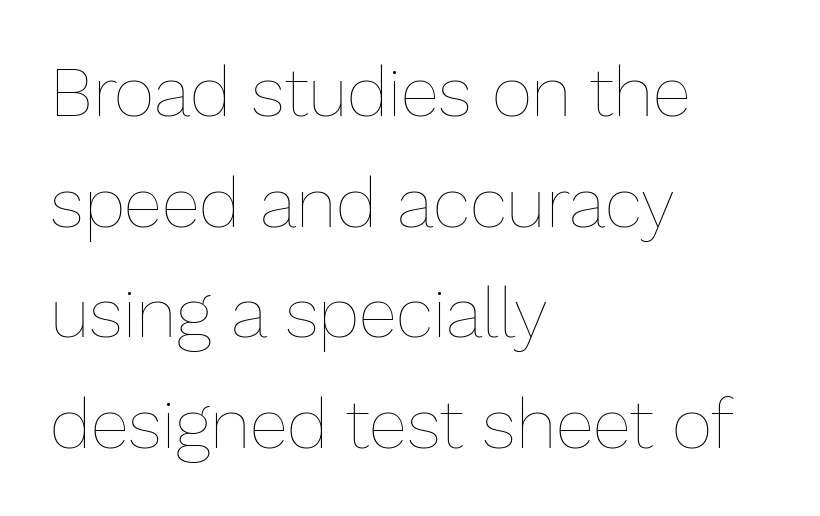
{"italic": "no", "bold": "no", "weight": "thin", "width": "normal", "stroke_contrast": "low", "x_height": "medium", "monospaced": "no", "underline": "no", "align": "left", "line_spacing": "normal", "line_spacing_ratio": 1.58, "letter_spacing": "normal", "letter_spacing_em": 0.0, "glyph_px": 70}
